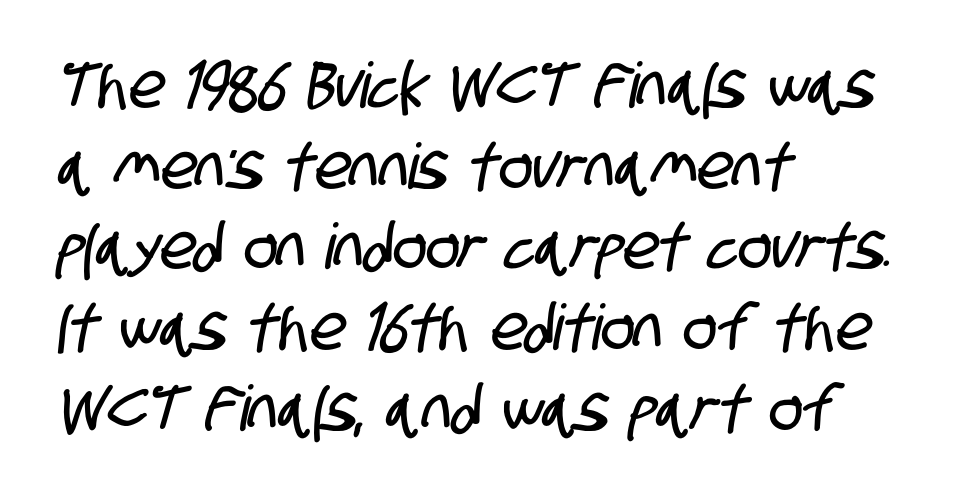
{"serif": "no", "width": "condensed", "stroke_contrast": "low", "x_height": "large", "monospaced": "no", "underline": "no", "align": "left", "line_spacing": "normal", "line_spacing_ratio": 1.28, "letter_spacing": "normal", "letter_spacing_em": 0.0, "glyph_px": 63}
